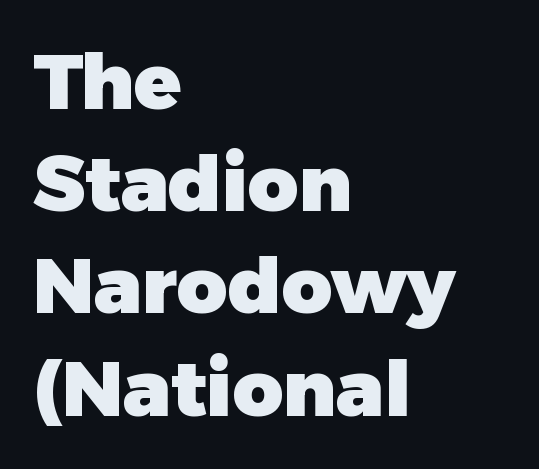
{"serif": "no", "italic": "no", "bold": "yes", "weight": "heavy", "width": "normal", "stroke_contrast": "low", "x_height": "medium", "monospaced": "no", "underline": "no", "align": "left", "line_spacing": "normal", "line_spacing_ratio": 1.31, "letter_spacing": "normal", "letter_spacing_em": 0.0, "glyph_px": 78}
